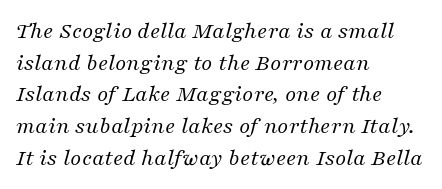
{"italic": "yes", "lean": "right", "slant_degrees": 16, "bold": "no", "underline": "no", "align": "left", "line_spacing": "normal", "line_spacing_ratio": 1.32, "letter_spacing": "normal", "letter_spacing_em": 0.0, "glyph_px": 24}
